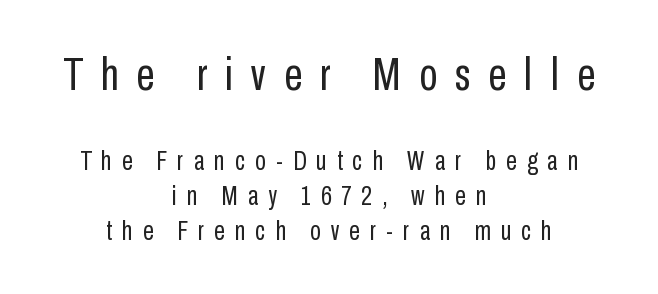
The image shows 47 px regular-weight, condensed sans-serif type, upright; set centered, normal line spacing (1.29x), unusually wide letter spacing (+0.38 em), not underlined; the first (top) block is 1.74x larger; low stroke contrast and a medium x-height.
